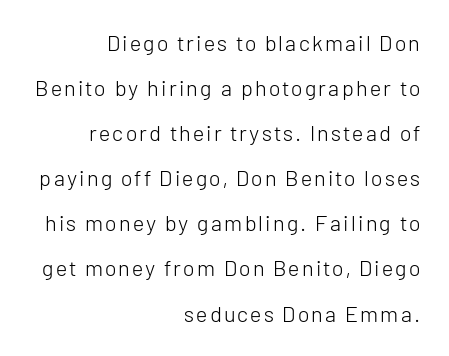
{"italic": "no", "bold": "no", "underline": "no", "align": "right", "line_spacing": "loose", "line_spacing_ratio": 2.05, "glyph_px": 22}
